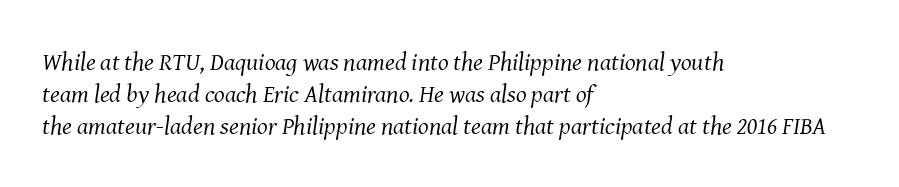
Q: Is the text bold? A: No.
Q: Is the text italic (slanted)? A: Yes, it leans right by about 8 degrees.
Q: Is the text underlined? A: No.
Q: How is the paragraph aligned? A: Left-aligned.
Q: Is the spacing between letters normal or unusually wide? A: Normal.
Q: Is the spacing between lines tight, normal or loose? A: Normal.
